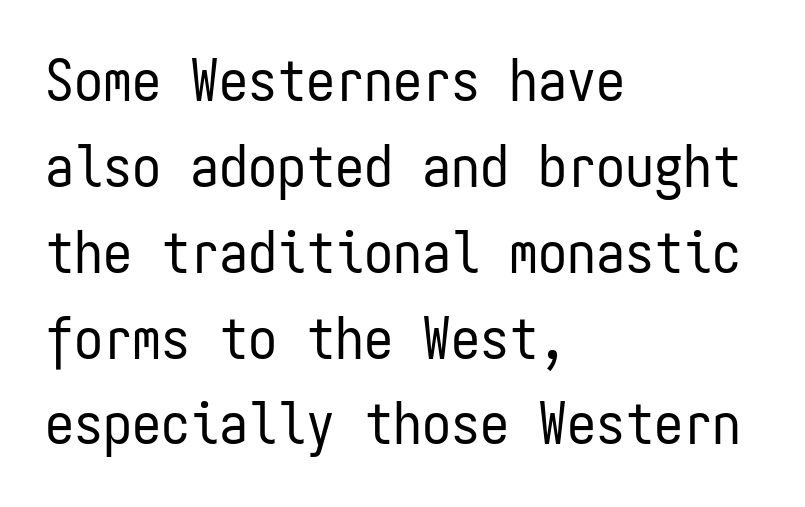
Notice how the stems are strictly vertical — no italics here. The lines sit at an ordinary, default distance from one another. Do the characters align in a grid? Yes, the font is monospaced. Regarding serifs, this sample does without them. The gaps between neighbouring characters are ordinary and unremarkable.
